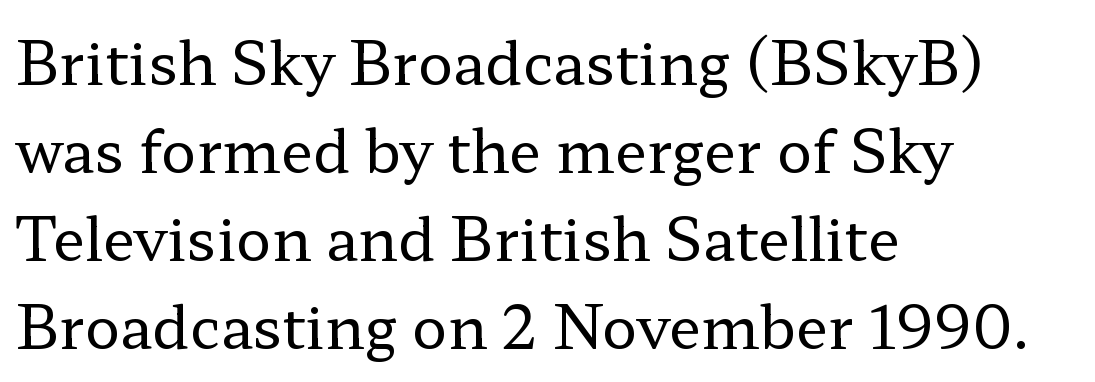
Q: Is the text bold? A: No.
Q: Is the text italic (slanted)? A: No, it is upright.
Q: Is the typeface a serif or a sans-serif typeface? A: Serif.
Q: Is the text underlined? A: No.
Q: How is the paragraph aligned? A: Left-aligned.
Q: Is the spacing between letters normal or unusually wide? A: Normal.
Q: Is the spacing between lines tight, normal or loose? A: Normal.
Q: Width (condensed, normal, or wide)? A: Wide.
Q: Stroke contrast? A: Low.
Q: x-height? A: Medium.
Q: Monospaced? A: No.
